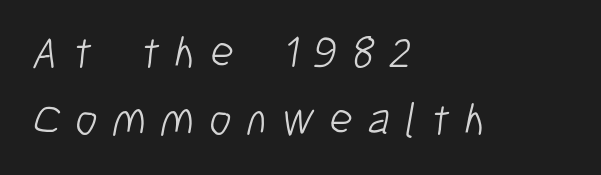
Q: Is the text bold? A: No.
Q: Is the typeface a serif or a sans-serif typeface? A: Sans-serif.
Q: Is the text underlined? A: No.
Q: How is the paragraph aligned? A: Left-aligned.
Q: Is the spacing between letters normal or unusually wide? A: Unusually wide.
Q: Is the spacing between lines tight, normal or loose? A: Normal.
Q: Width (condensed, normal, or wide)? A: Condensed.
Q: Stroke contrast? A: Low.
Q: x-height? A: Medium.
Q: Monospaced? A: No.
